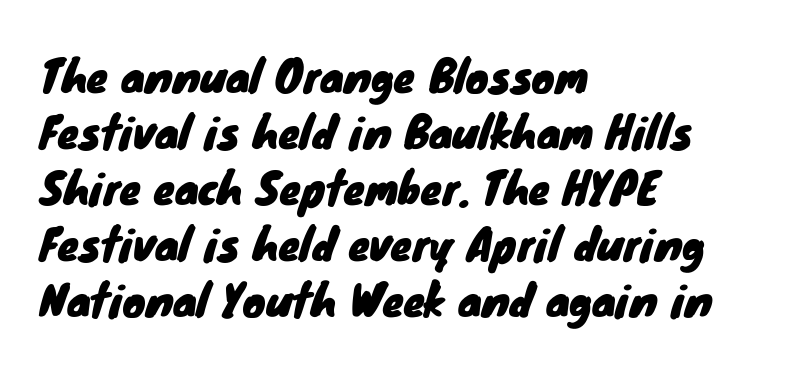
Q: Is the typeface a serif or a sans-serif typeface? A: Sans-serif.
Q: Is the text underlined? A: No.
Q: How is the paragraph aligned? A: Left-aligned.
Q: Is the spacing between letters normal or unusually wide? A: Normal.
Q: Is the spacing between lines tight, normal or loose? A: Normal.
Q: Width (condensed, normal, or wide)? A: Normal.
Q: Stroke contrast? A: Low.
Q: x-height? A: Small.
Q: Monospaced? A: No.
